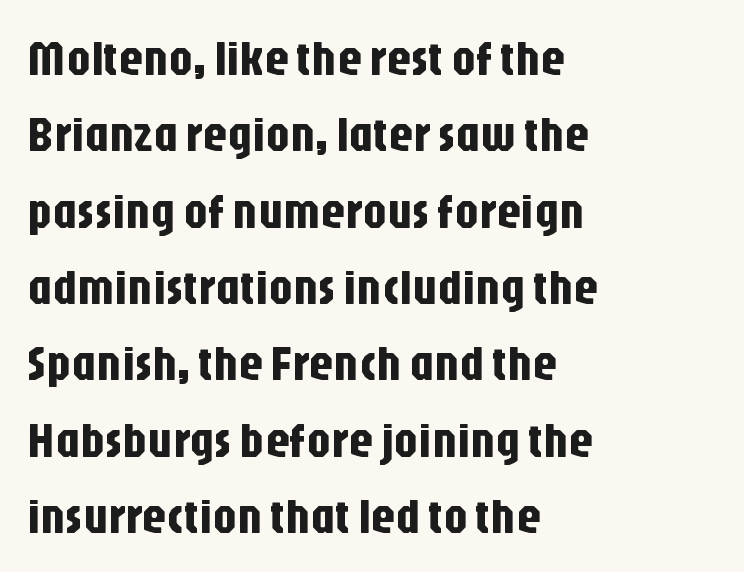
Q: Is the text italic (slanted)? A: No, it is upright.
Q: Is the typeface a serif or a sans-serif typeface? A: Sans-serif.
Q: Is the text underlined? A: No.
Q: How is the paragraph aligned? A: Left-aligned.
Q: Is the spacing between letters normal or unusually wide? A: Normal.
Q: Is the spacing between lines tight, normal or loose? A: Normal.
Q: Width (condensed, normal, or wide)? A: Condensed.
Q: Stroke contrast? A: Low.
Q: x-height? A: Large.
Q: Monospaced? A: No.
